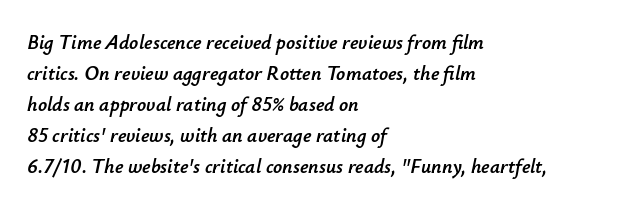
Notice how the stems are inclined rather than vertical — that's the hallmark of italics. The space directly below the letters is spotless. The paragraph shown leans on its left margin. Default kerning and tracking; the words read as compact shapes. Does the leading feel generous? No, just average.
